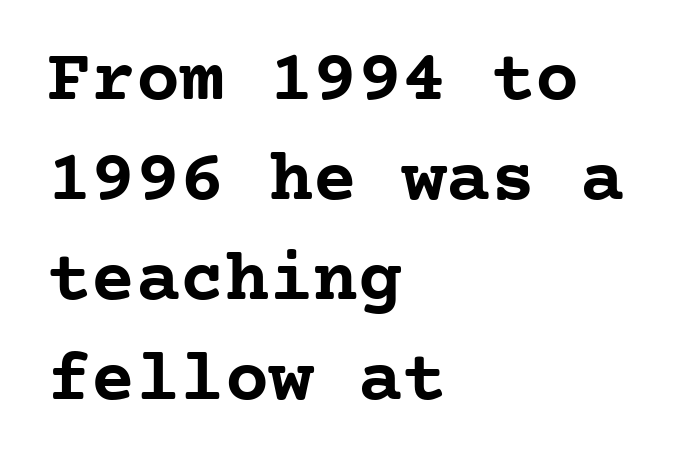
Q: Is the text bold? A: Yes.
Q: Is the text italic (slanted)? A: No, it is upright.
Q: Is the typeface a serif or a sans-serif typeface? A: Serif.
Q: Is the text underlined? A: No.
Q: How is the paragraph aligned? A: Left-aligned.
Q: Is the spacing between letters normal or unusually wide? A: Normal.
Q: Is the spacing between lines tight, normal or loose? A: Normal.
Q: Width (condensed, normal, or wide)? A: Normal.
Q: Stroke contrast? A: Low.
Q: x-height? A: Medium.
Q: Monospaced? A: Yes.
